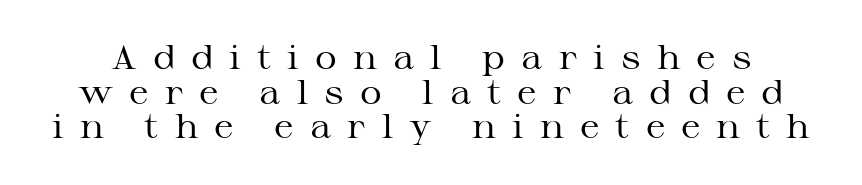
Q: Is the text bold? A: No.
Q: Is the text italic (slanted)? A: No, it is upright.
Q: Is the typeface a serif or a sans-serif typeface? A: Serif.
Q: Is the text underlined? A: No.
Q: Is the spacing between letters normal or unusually wide? A: Unusually wide.
Q: Is the spacing between lines tight, normal or loose? A: Tight.
Q: Width (condensed, normal, or wide)? A: Wide.
Q: Stroke contrast? A: Medium.
Q: x-height? A: Medium.
Q: Monospaced? A: No.
